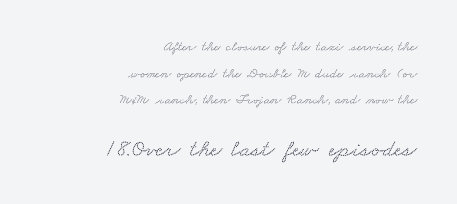
The image shows 24 px text type; set right-aligned, loose line spacing (1.9x), normal letter spacing, not underlined; the second (bottom) block is 1.71x larger.
